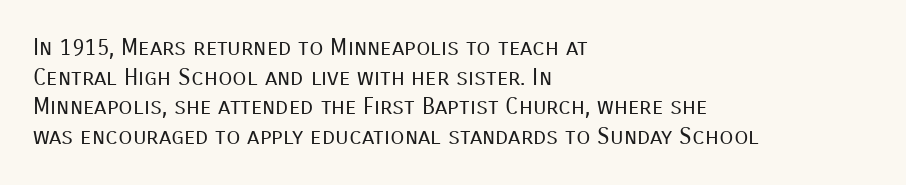
{"italic": "no", "bold": "no", "underline": "no", "align": "left", "line_spacing": "normal", "line_spacing_ratio": 1.29, "letter_spacing": "normal", "letter_spacing_em": 0.0, "glyph_px": 23}
